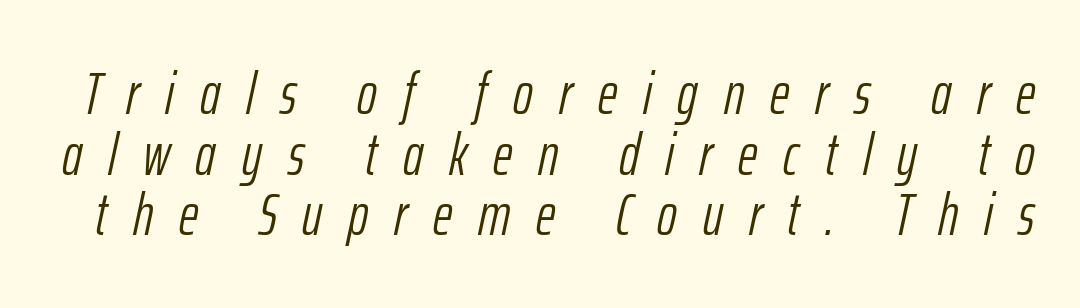
The image shows 60 px light, condensed type, italic (leaning right); set tight line spacing (1.01x), unusually wide letter spacing (+0.43 em), not underlined; low stroke contrast and a medium x-height.
